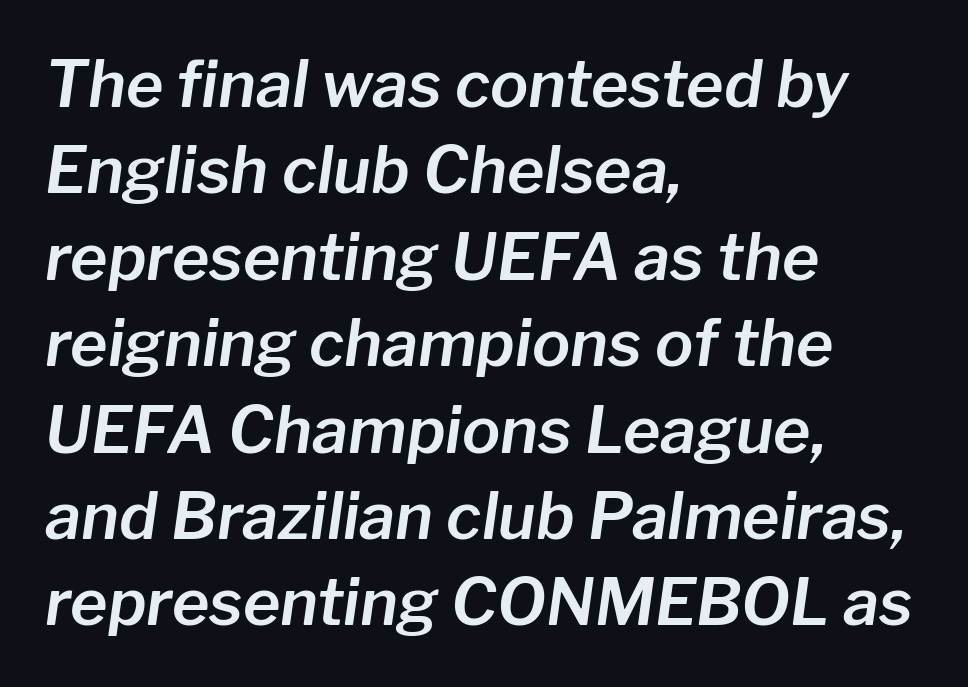
The image shows 64 px text type, italic (leaning right); set left-aligned, normal line spacing (1.35x), normal letter spacing, not underlined; low stroke contrast and a medium x-height.
